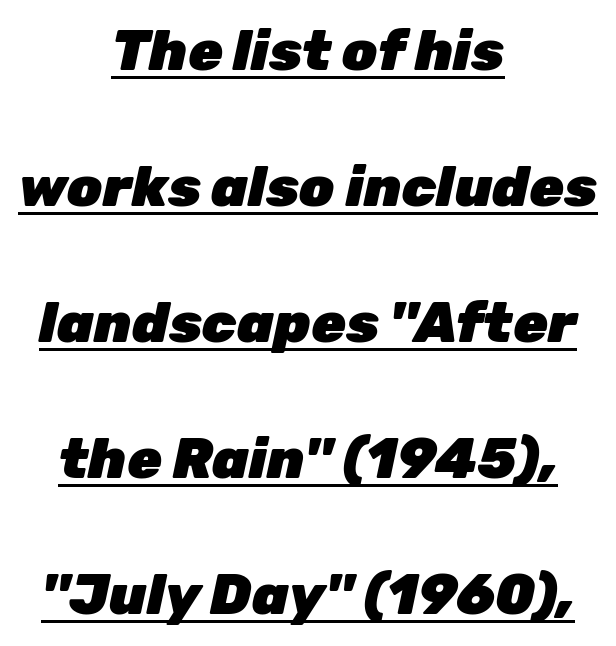
The image shows 56 px heavy type, italic (leaning right); set centered, loose line spacing (2.43x), normal letter spacing, underlined; low stroke contrast and a medium x-height.
